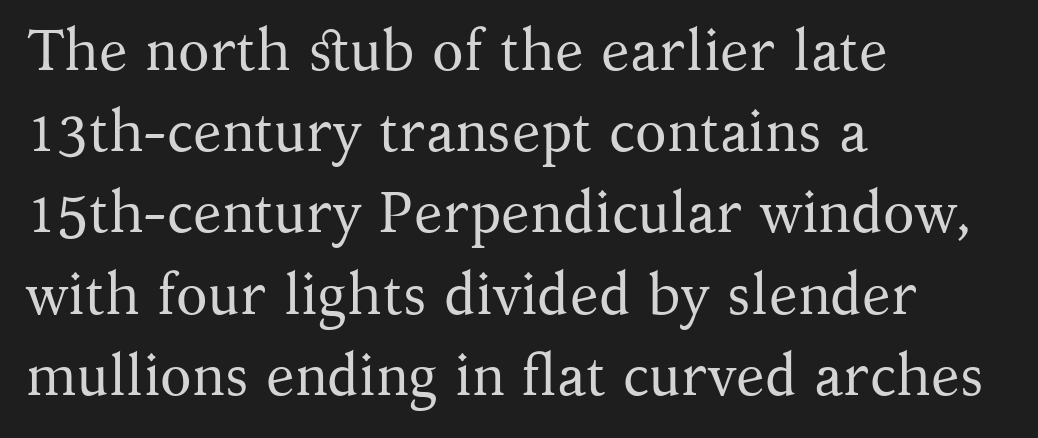
The image shows 58 px regular-weight serif type, upright; set left-aligned, normal line spacing (1.4x), normal letter spacing, not underlined; medium stroke contrast and a medium x-height.
